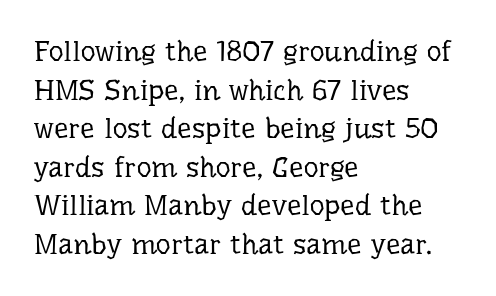
Q: Is the text bold? A: No.
Q: Is the text italic (slanted)? A: No, it is upright.
Q: Is the typeface a serif or a sans-serif typeface? A: Serif.
Q: Is the text underlined? A: No.
Q: How is the paragraph aligned? A: Left-aligned.
Q: Is the spacing between letters normal or unusually wide? A: Normal.
Q: Is the spacing between lines tight, normal or loose? A: Normal.
Q: Width (condensed, normal, or wide)? A: Normal.
Q: Stroke contrast? A: Low.
Q: x-height? A: Medium.
Q: Monospaced? A: No.
